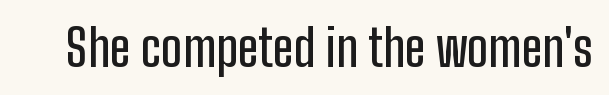
Each letter's strokes conclude bluntly, with no projecting serifs. You can tell it's not italic because the verticals are truly vertical. The type is set solid horizontally, with unmodified tracking. Honestly, there is no underline to notice here at all. The passage shown is typed in a proportional face where columns would drift.
